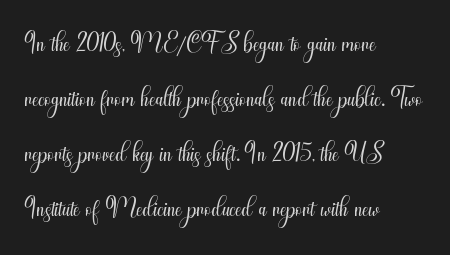
{"serif": "no", "bold": "no", "weight": "light", "width": "condensed", "stroke_contrast": "medium", "x_height": "small", "monospaced": "no", "underline": "no", "align": "left", "line_spacing": "normal", "line_spacing_ratio": 1.41, "letter_spacing": "normal", "letter_spacing_em": 0.0, "glyph_px": 39}
